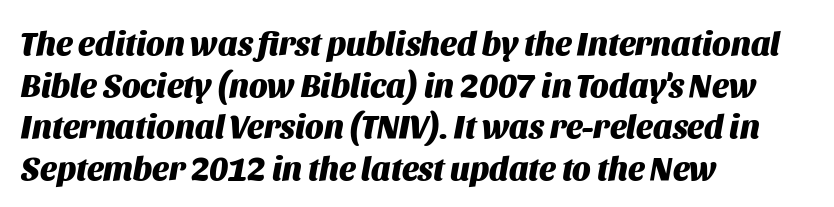
Q: Is the text bold? A: Yes.
Q: Is the text italic (slanted)? A: Yes, it leans right by about 11 degrees.
Q: Is the text underlined? A: No.
Q: How is the paragraph aligned? A: Left-aligned.
Q: Is the spacing between letters normal or unusually wide? A: Normal.
Q: Is the spacing between lines tight, normal or loose? A: Normal.
Q: Width (condensed, normal, or wide)? A: Normal.
Q: Stroke contrast? A: Medium.
Q: x-height? A: Large.
Q: Monospaced? A: No.
